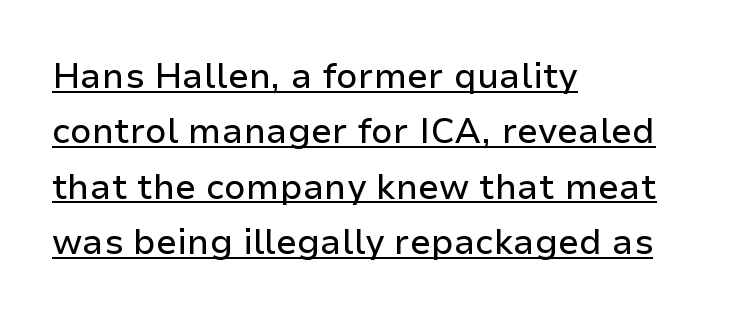
These lines stack with their left ends in a neat column. The face used here is proportionally spaced, like ordinary book or web type. Observe the absence of serifs on each vertical stroke in this sample. What decoration does the sample have? An underline. The tracking reads as untouched default to a designer's eye.
